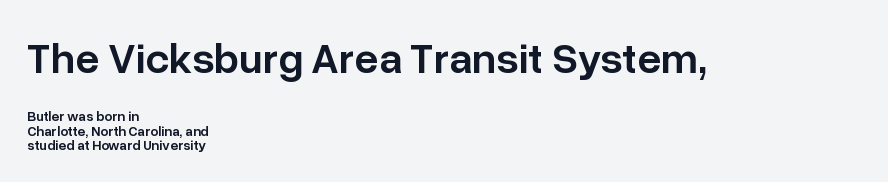
Quick note: underline off. Each letter's strokes conclude bluntly, with no projecting serifs. Characters remain perfectly vertical along every line. This rendering leaves character spacing at its baseline value.
